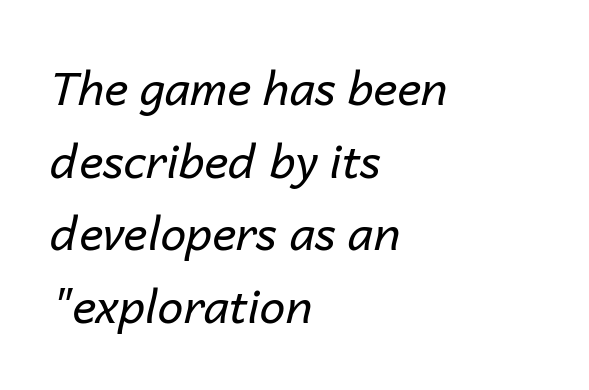
{"italic": "yes", "lean": "right", "slant_degrees": 14, "bold": "no", "weight": "regular", "width": "normal", "stroke_contrast": "low", "x_height": "medium", "monospaced": "no", "underline": "no", "align": "left", "line_spacing": "normal", "line_spacing_ratio": 1.58, "letter_spacing": "normal", "letter_spacing_em": 0.0, "glyph_px": 46}
